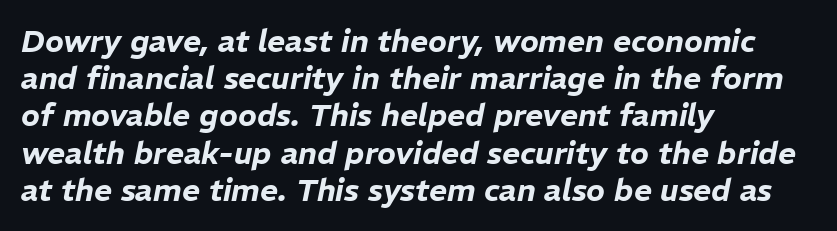
The image shows 31 px text type, italic (leaning right); set left-aligned, line spacing 1.2x, normal letter spacing, not underlined; low stroke contrast and a medium x-height.
